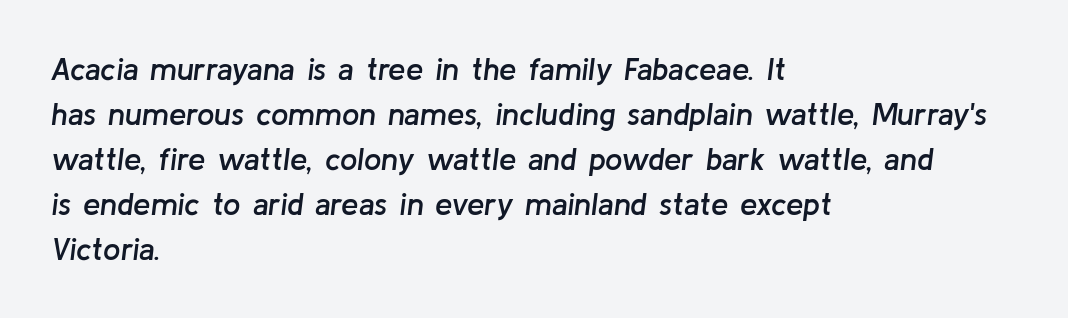
This sample is left-justified, so line endings fall wherever the words run out. This sample has the flowing, uneven cadence of proportional lettering. Nobody touched the tracking dial on this one. Underline: absent. Every letter is mildly thick-stroked: semibold rather than bold. The face used here has a pronounced slope to its letters.
